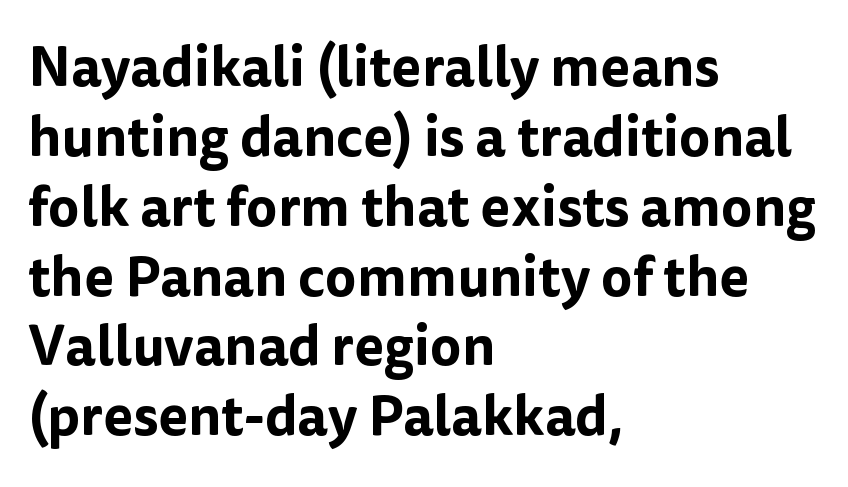
{"serif": "no", "italic": "no", "width": "normal", "stroke_contrast": "low", "x_height": "medium", "monospaced": "no", "underline": "no", "align": "left", "line_spacing": "normal", "line_spacing_ratio": 1.27, "letter_spacing": "normal", "letter_spacing_em": 0.0, "glyph_px": 55}
